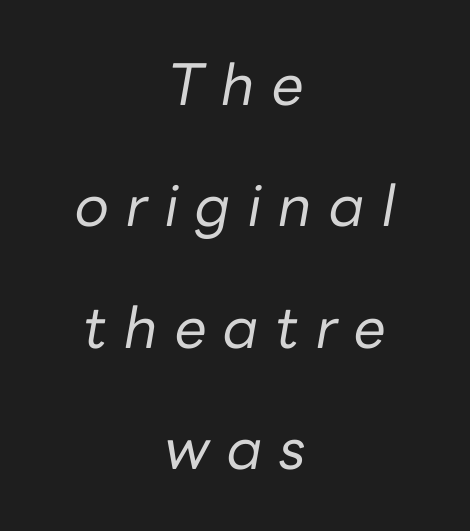
Q: Is the text bold? A: No.
Q: Is the text italic (slanted)? A: Yes, it leans right by about 10 degrees.
Q: Is the text underlined? A: No.
Q: How is the paragraph aligned? A: Centered.
Q: Is the spacing between letters normal or unusually wide? A: Unusually wide.
Q: Is the spacing between lines tight, normal or loose? A: Loose.
Q: Width (condensed, normal, or wide)? A: Normal.
Q: Stroke contrast? A: Low.
Q: x-height? A: Medium.
Q: Monospaced? A: No.
